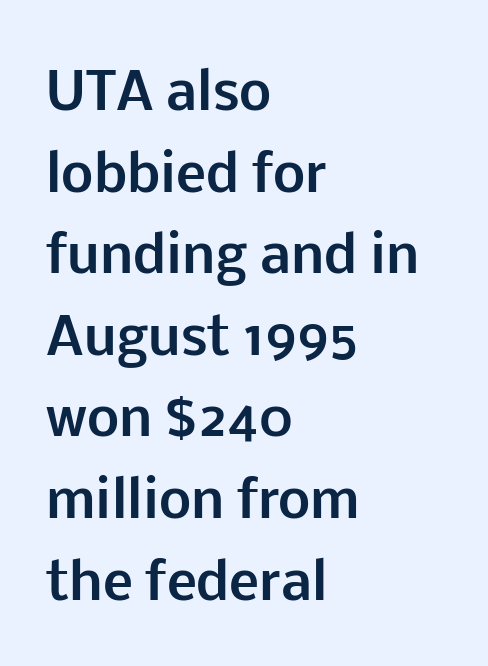
The image shows 51 px bold sans-serif type, upright; set left-aligned, normal line spacing (1.6x), normal letter spacing, not underlined; low stroke contrast and a medium x-height.
